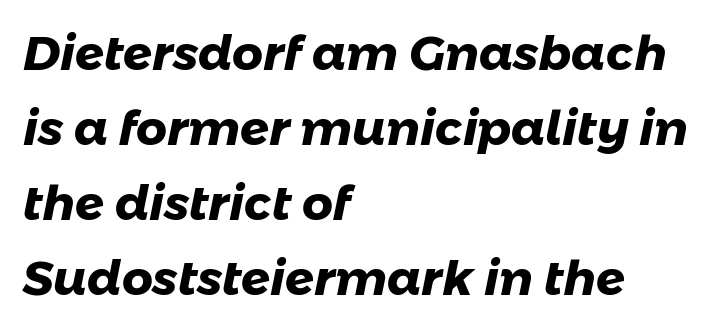
{"serif": "no", "bold": "yes", "weight": "heavy", "width": "normal", "stroke_contrast": "low", "x_height": "medium", "monospaced": "no", "underline": "no", "align": "left", "line_spacing": "normal", "line_spacing_ratio": 1.56, "letter_spacing": "normal", "letter_spacing_em": 0.0, "glyph_px": 48}
